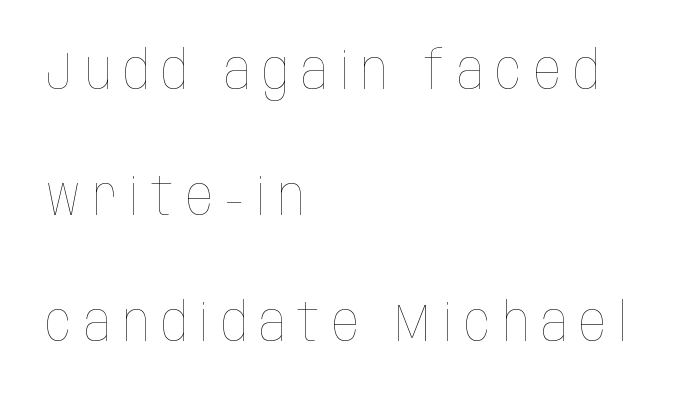
{"italic": "no", "bold": "no", "weight": "thin", "width": "condensed", "stroke_contrast": "low", "x_height": "large", "monospaced": "no", "underline": "no", "align": "left", "line_spacing": "loose", "line_spacing_ratio": 2.38, "letter_spacing": "wide", "letter_spacing_em": 0.23, "glyph_px": 53}
